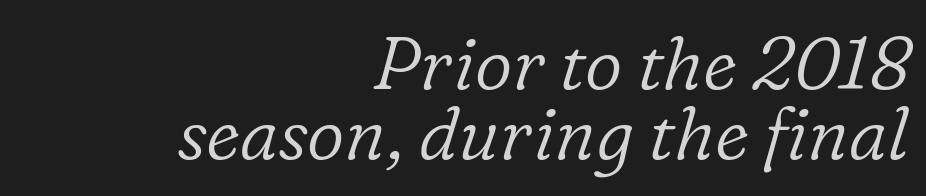
The image shows 73 px light serif type, italic (leaning right); set right-aligned, tight line spacing (0.96x), normal letter spacing, not underlined; low stroke contrast and a medium x-height.
